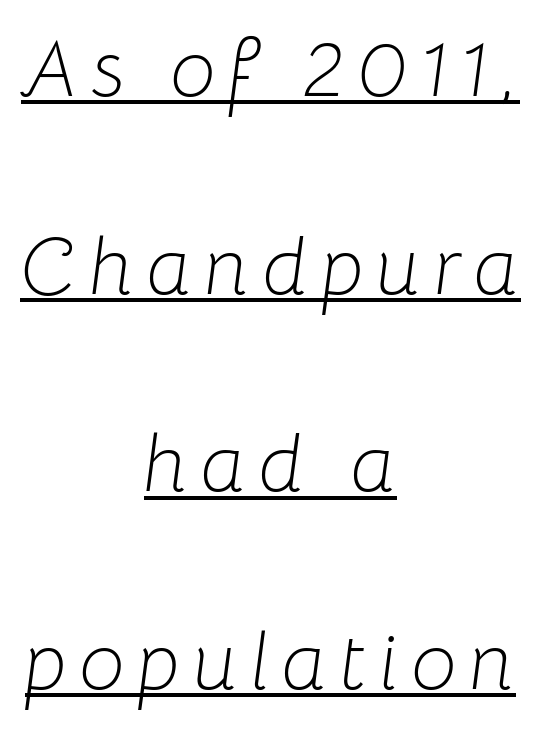
{"italic": "yes", "lean": "right", "slant_degrees": 8, "bold": "no", "weight": "light", "width": "normal", "stroke_contrast": "low", "x_height": "medium", "monospaced": "no", "underline": "yes", "align": "center", "line_spacing": "loose", "line_spacing_ratio": 2.47, "glyph_px": 80}
